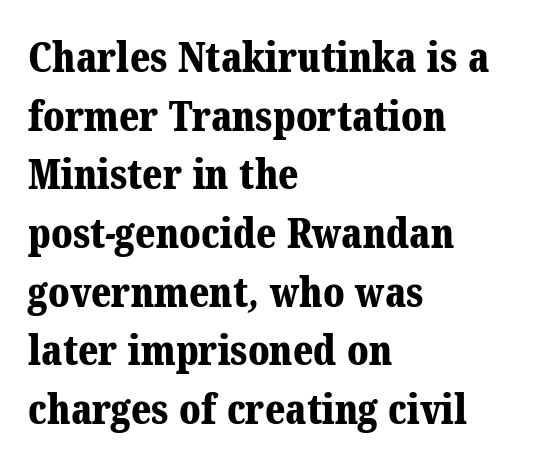
Default kerning and tracking; the words read as compact shapes. The rendering uses a bold face; every stroke is thick and dark. The passage shown stacks its lines at a standard gap. Visually the block forms a straight wall on the left and a jagged coastline on the right.
